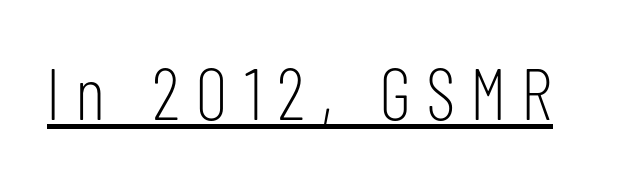
{"serif": "no", "italic": "no", "bold": "no", "weight": "light", "width": "condensed", "stroke_contrast": "low", "x_height": "medium", "monospaced": "no", "underline": "yes", "letter_spacing": "wide", "letter_spacing_em": 0.23, "glyph_px": 73}
